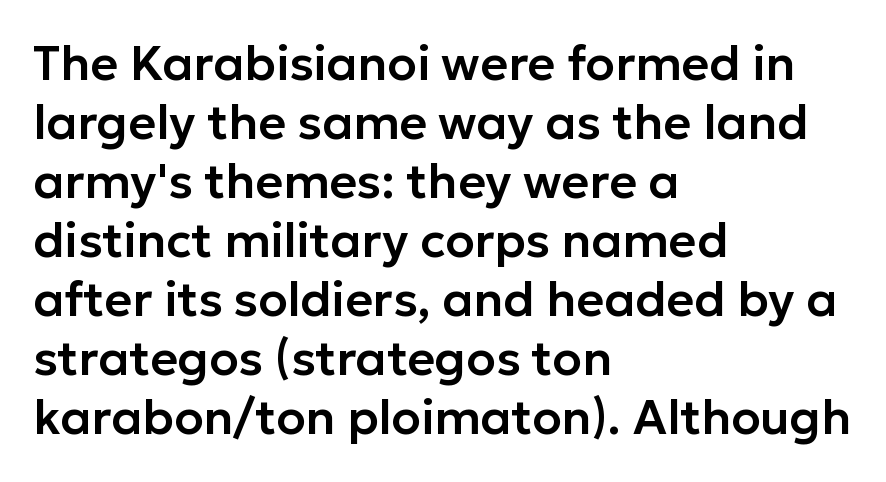
{"serif": "no", "italic": "no", "width": "normal", "stroke_contrast": "low", "x_height": "medium", "monospaced": "no", "underline": "no", "align": "left", "line_spacing_ratio": 1.23, "letter_spacing": "normal", "letter_spacing_em": 0.0, "glyph_px": 48}
